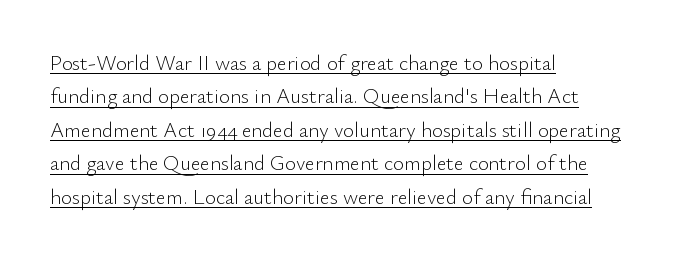
Q: Is the text bold? A: No.
Q: Is the text italic (slanted)? A: No, it is upright.
Q: Is the text underlined? A: Yes.
Q: How is the paragraph aligned? A: Left-aligned.
Q: Is the spacing between letters normal or unusually wide? A: Normal.
Q: Is the spacing between lines tight, normal or loose? A: Normal.
